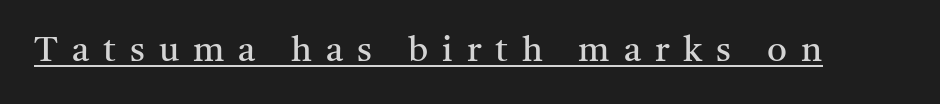
The passage shown is typed in a proportional face where columns would drift. These lines were composed using upright roman letters. This is not heavy type; no bold has been used. Students, observe the line beneath the letters — that is underlining. A typesetter would call this heavily tracked-out type.
